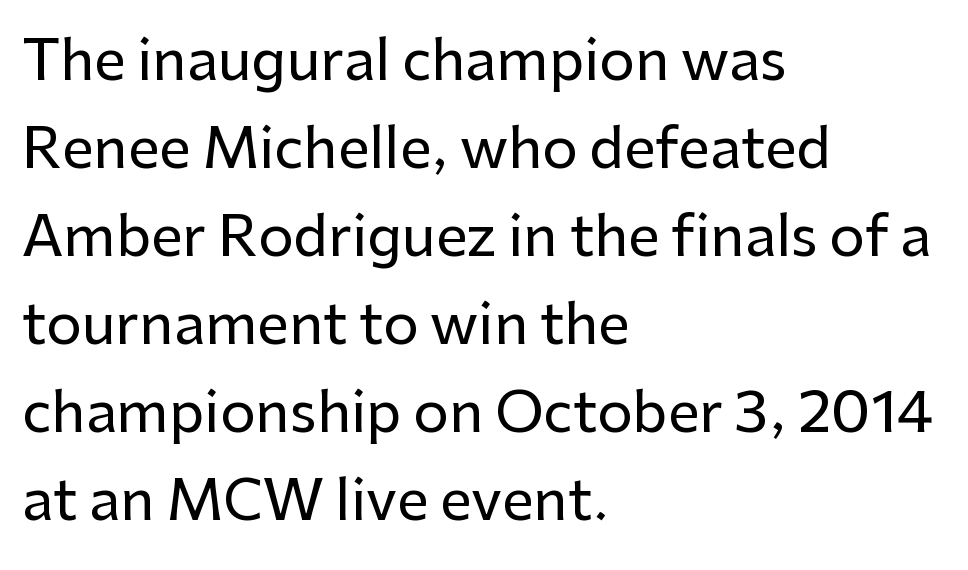
The image shows 56 px sans-serif type, upright; set left-aligned, normal line spacing (1.57x), normal letter spacing, not underlined; low stroke contrast and a medium x-height.
